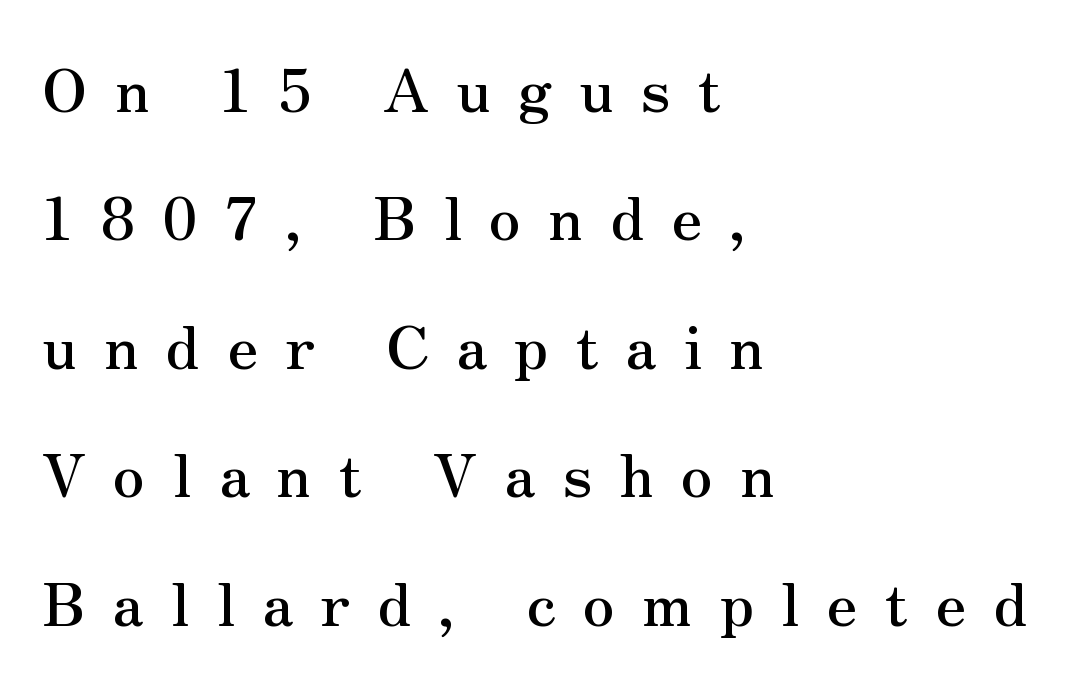
{"serif": "yes", "italic": "no", "width": "normal", "stroke_contrast": "medium", "x_height": "small", "monospaced": "no", "underline": "no", "align": "left", "line_spacing": "loose", "line_spacing_ratio": 2.14, "letter_spacing": "wide", "letter_spacing_em": 0.45, "glyph_px": 60}
